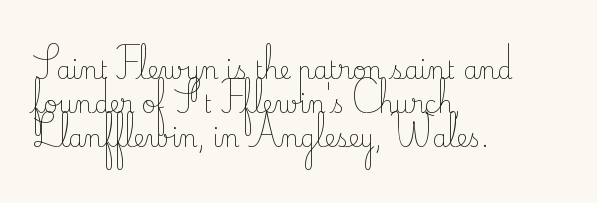
{"italic": "no", "bold": "no", "underline": "no", "align": "left", "line_spacing": "normal", "line_spacing_ratio": 1.42, "letter_spacing": "normal", "letter_spacing_em": 0.0, "glyph_px": 24}
